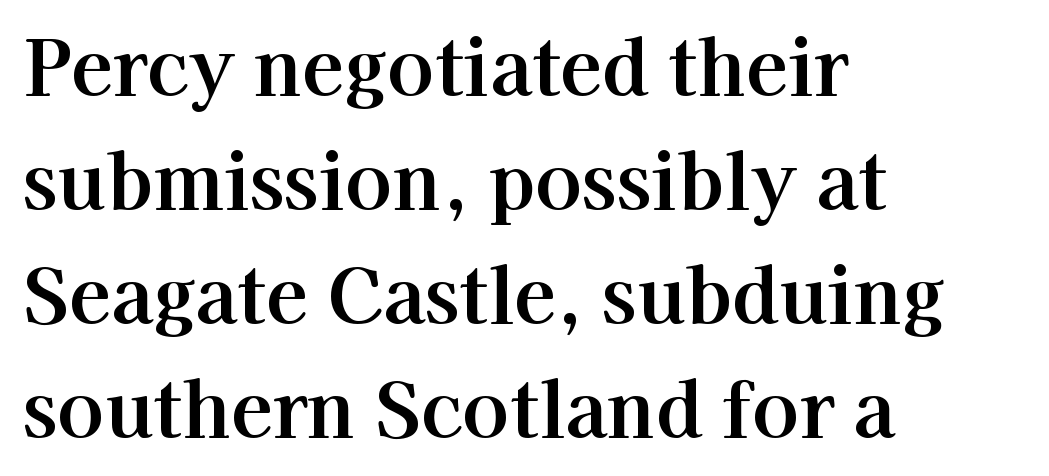
{"serif": "yes", "italic": "no", "width": "normal", "stroke_contrast": "high", "x_height": "medium", "monospaced": "no", "underline": "no", "align": "left", "line_spacing": "normal", "line_spacing_ratio": 1.48, "letter_spacing": "normal", "letter_spacing_em": 0.0, "glyph_px": 77}
